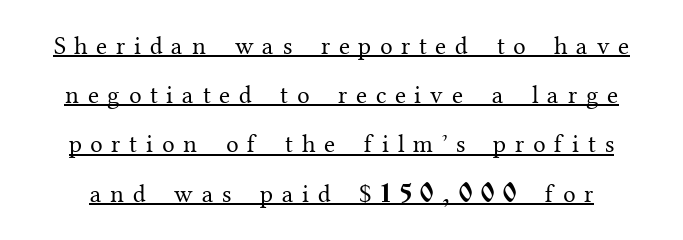
The tracking jumps out immediately: characters are airy and widely separated. Underlining? Definitely there. The passage shown is not bold in any degree. This block would shrink considerably if given ordinary leading; it's expanded now. Upright lettering throughout.
